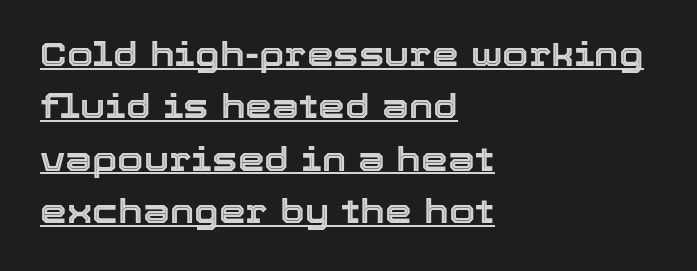
Think of a printed novel: that variable character pitch is what you see here. One glance says typical: line gaps are just what's usual. One-word summary of the alignment: left. Look at the tracking — it's just the regular setting, nothing added. It's the straight-up-and-down kind of type. A typographer would call this underscored text.
